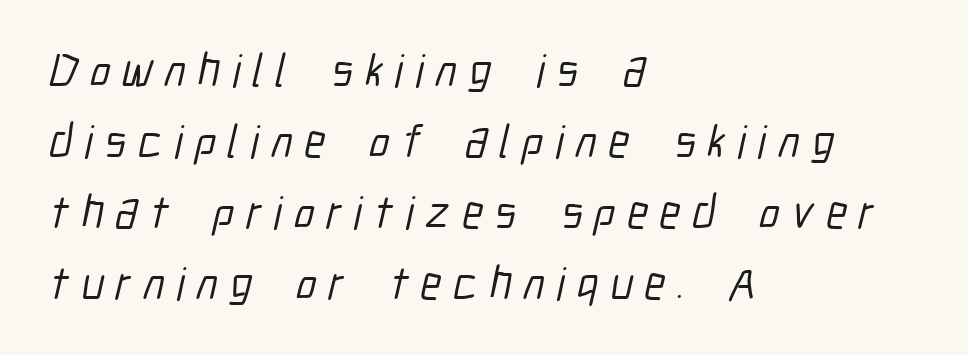
Q: Is the typeface a serif or a sans-serif typeface? A: Sans-serif.
Q: Is the text underlined? A: No.
Q: How is the paragraph aligned? A: Left-aligned.
Q: Is the spacing between letters normal or unusually wide? A: Unusually wide.
Q: Is the spacing between lines tight, normal or loose? A: Normal.
Q: Width (condensed, normal, or wide)? A: Condensed.
Q: Stroke contrast? A: Low.
Q: x-height? A: Medium.
Q: Monospaced? A: No.
